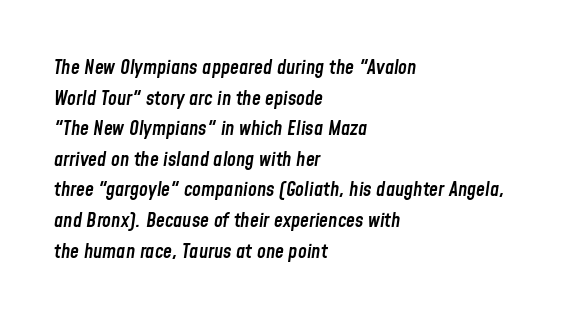
Q: Is the text bold? A: Semi-bold.
Q: Is the text italic (slanted)? A: Yes, it leans right by about 8 degrees.
Q: Is the text underlined? A: No.
Q: How is the paragraph aligned? A: Left-aligned.
Q: Is the spacing between letters normal or unusually wide? A: Normal.
Q: Is the spacing between lines tight, normal or loose? A: Normal.
